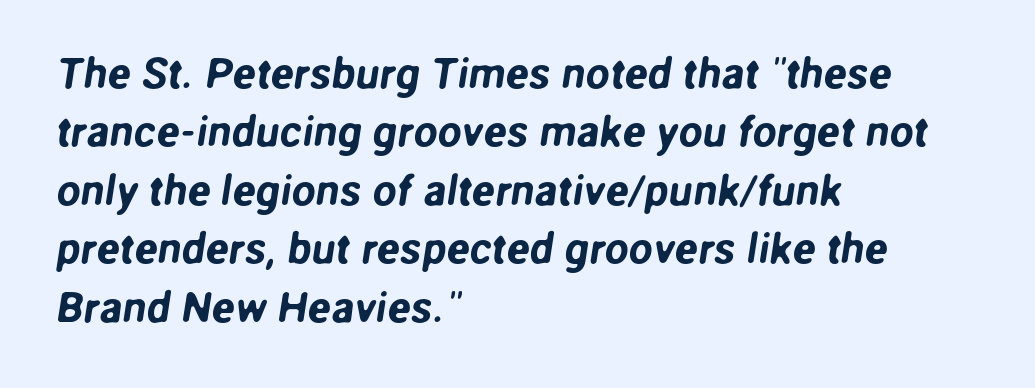
Anything drawn beneath the words? Only blank space. The designer went with a sans here, leaving each stem footless. Caption: standard tracking, unaltered. Compared with typical paragraphs, the rows here are spaced about the same.
